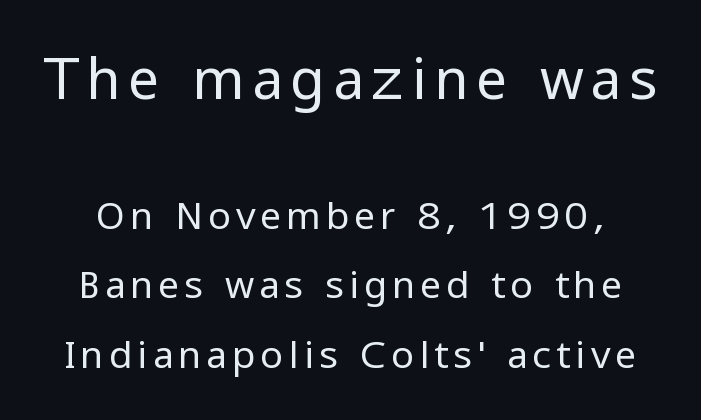
Here the designer chose a conventional face with non-uniform glyph widths. Does the bottom block carry the larger type? No, the top block does. Honestly, there is no underline to notice here at all. The weight would be labelled regular, book, light, or lighter still.
